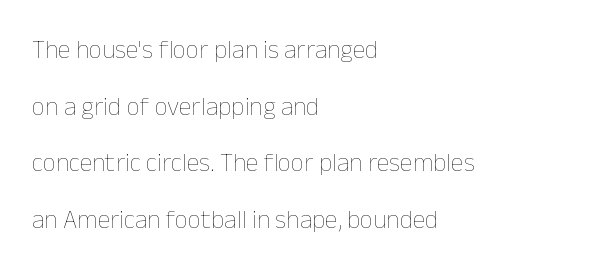
The image shows 26 px text type, upright; set left-aligned, loose line spacing (2.18x), normal letter spacing, not underlined.
